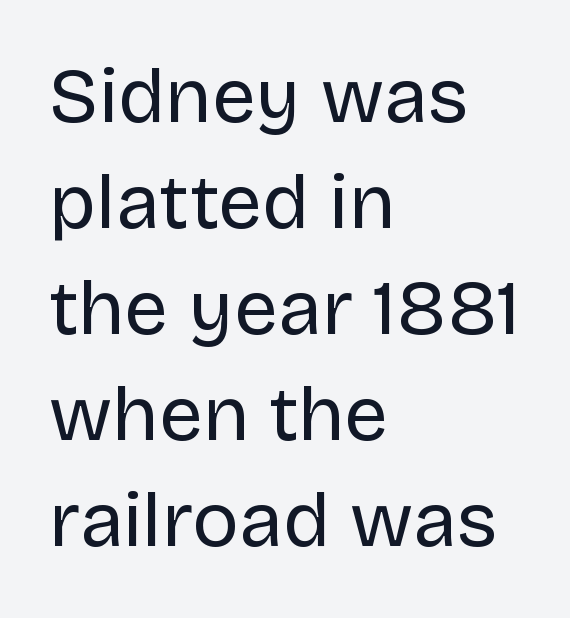
The image shows 78 px regular-weight sans-serif type, upright; set left-aligned, normal line spacing (1.36x), normal letter spacing, not underlined; low stroke contrast and a large x-height.
